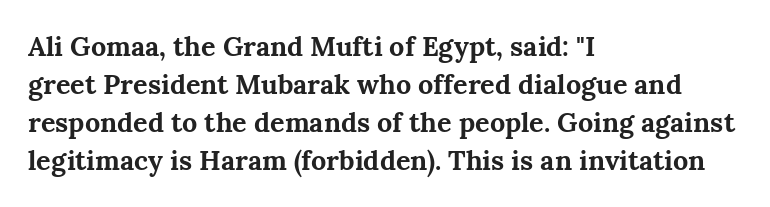
Nothing unusual about the tracking: characters are spaced as the font intends. Glance below the letters and you will spot only blank space. Designer's note — italics off, roman on. Alignment: flush left.
